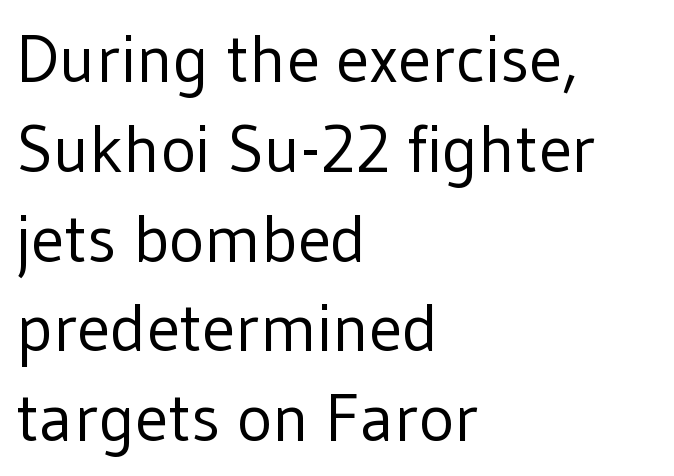
The image shows 67 px regular-weight sans-serif type, upright; set left-aligned, normal line spacing (1.34x), normal letter spacing, not underlined; low stroke contrast and a medium x-height.
